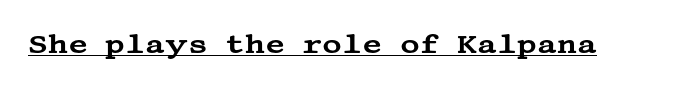
The image shows 27 px text type, upright; set normal letter spacing, underlined.
